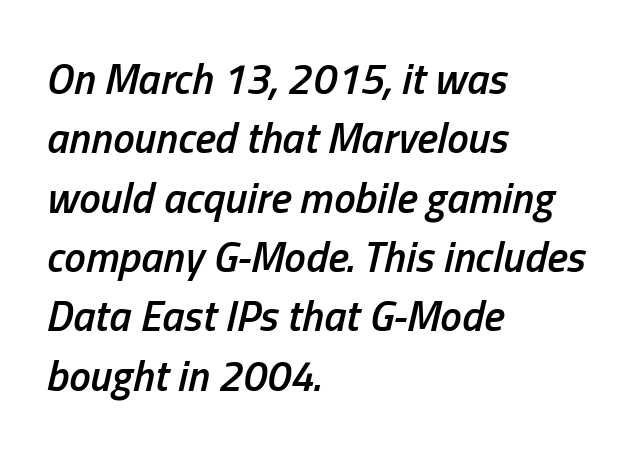
Q: Is the text bold? A: Semi-bold.
Q: Is the text italic (slanted)? A: Yes, it leans right by about 13 degrees.
Q: Is the text underlined? A: No.
Q: How is the paragraph aligned? A: Left-aligned.
Q: Is the spacing between letters normal or unusually wide? A: Normal.
Q: Is the spacing between lines tight, normal or loose? A: Normal.
Q: Width (condensed, normal, or wide)? A: Condensed.
Q: Stroke contrast? A: Low.
Q: x-height? A: Medium.
Q: Monospaced? A: No.
